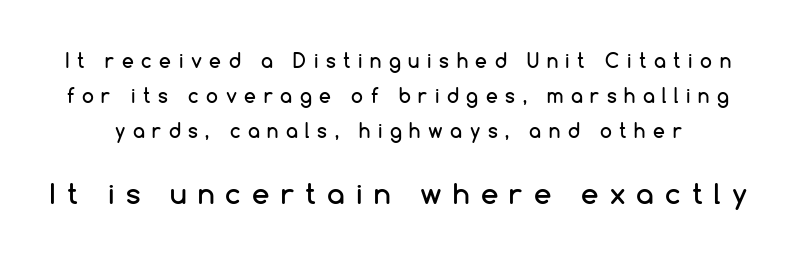
The image shows 28 px sans-serif type, upright; set line spacing 1.83x, unusually wide letter spacing (+0.4 em), not underlined; the second (bottom) block is 1.47x larger; low stroke contrast and a medium x-height.
